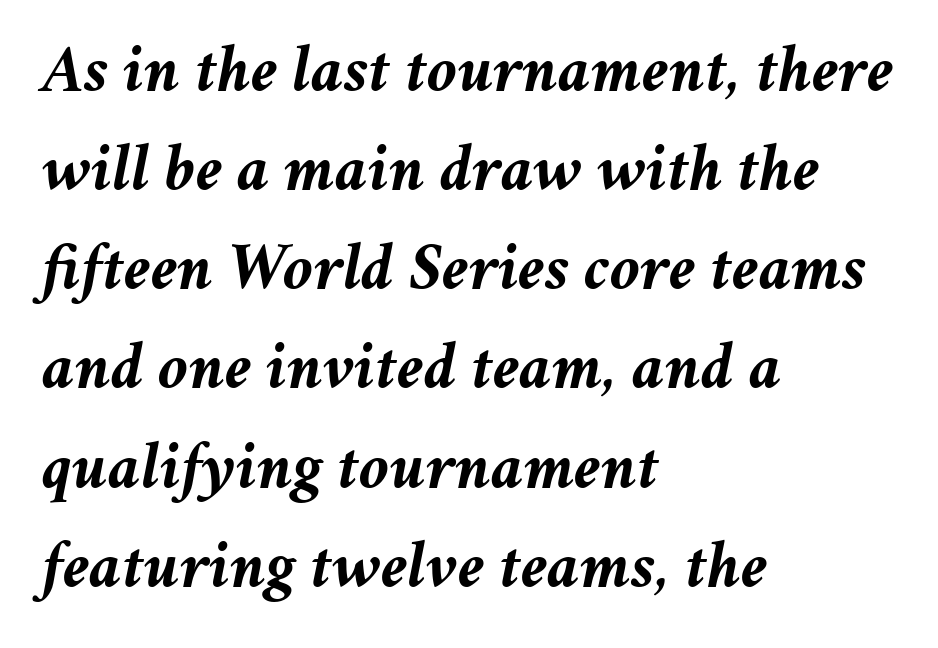
The image shows 67 px semibold type, italic (leaning right); set left-aligned, normal line spacing (1.48x), normal letter spacing, not underlined; medium stroke contrast and a medium x-height.
